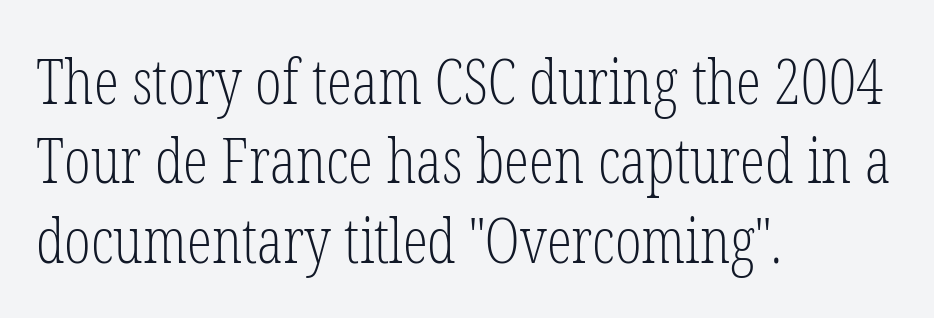
Q: Is the text bold? A: No.
Q: Is the text italic (slanted)? A: No, it is upright.
Q: Is the typeface a serif or a sans-serif typeface? A: Serif.
Q: Is the text underlined? A: No.
Q: How is the paragraph aligned? A: Left-aligned.
Q: Is the spacing between letters normal or unusually wide? A: Normal.
Q: Is the spacing between lines tight, normal or loose? A: Normal.
Q: Width (condensed, normal, or wide)? A: Condensed.
Q: Stroke contrast? A: Low.
Q: x-height? A: Medium.
Q: Monospaced? A: No.
